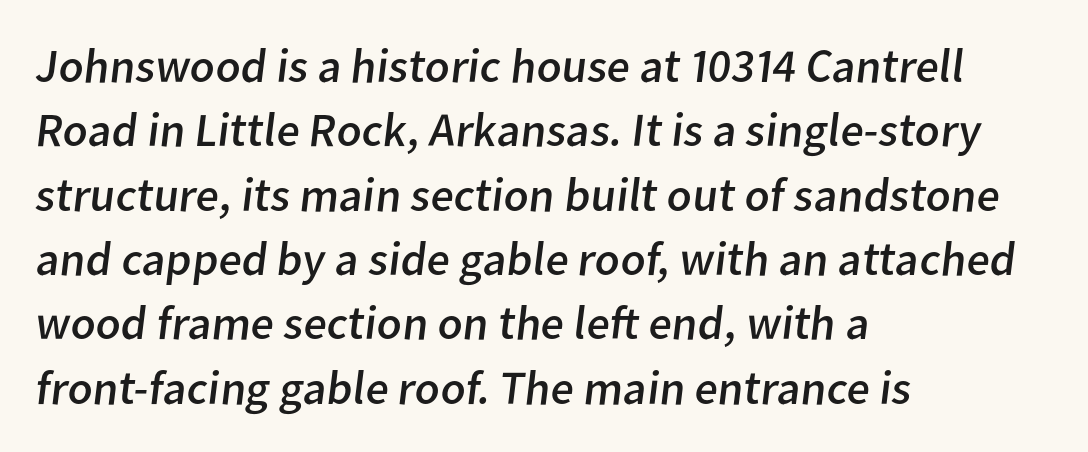
{"serif": "no", "bold": "no", "weight": "regular", "width": "normal", "stroke_contrast": "low", "x_height": "medium", "monospaced": "no", "underline": "no", "align": "left", "line_spacing": "normal", "line_spacing_ratio": 1.34, "letter_spacing": "normal", "letter_spacing_em": 0.0, "glyph_px": 48}
